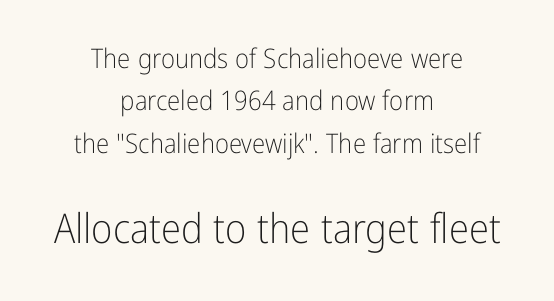
The image shows 41 px light, condensed sans-serif type, upright; set centered, normal line spacing (1.57x), normal letter spacing, not underlined; the second (bottom) block is 1.52x larger; low stroke contrast and a medium x-height.
